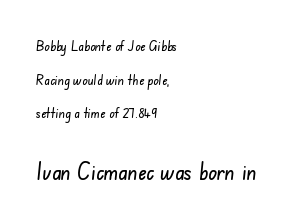
Q: Is the text underlined? A: No.
Q: How is the paragraph aligned? A: Left-aligned.
Q: Is the spacing between letters normal or unusually wide? A: Normal.
Q: Is the spacing between lines tight, normal or loose? A: Loose.
Q: Which block of text is set in a larger size, the first (top) or the second (bottom)? A: The second (bottom) one.
